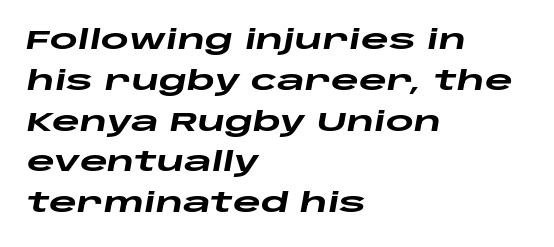
The image shows 27 px bold type, italic (leaning right); set left-aligned, normal line spacing (1.51x), normal letter spacing, not underlined.
